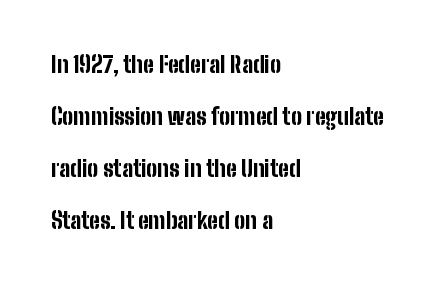
Quick note: not italic, upright. The string is rendered with underlining switched off. Compared with a centered layout, this one pins lines to the left instead. Typographic density is high because the face is bold.
